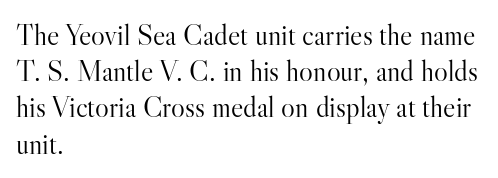
The image shows 29 px light serif type, upright; set left-aligned, normal line spacing (1.25x), normal letter spacing, not underlined; high stroke contrast and a small x-height.
